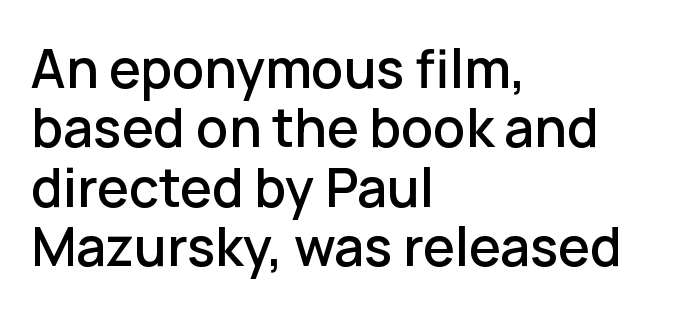
Q: Is the text italic (slanted)? A: No, it is upright.
Q: Is the typeface a serif or a sans-serif typeface? A: Sans-serif.
Q: Is the text underlined? A: No.
Q: How is the paragraph aligned? A: Left-aligned.
Q: Is the spacing between letters normal or unusually wide? A: Normal.
Q: Is the spacing between lines tight, normal or loose? A: Tight.
Q: Width (condensed, normal, or wide)? A: Normal.
Q: Stroke contrast? A: Low.
Q: x-height? A: Medium.
Q: Monospaced? A: No.
